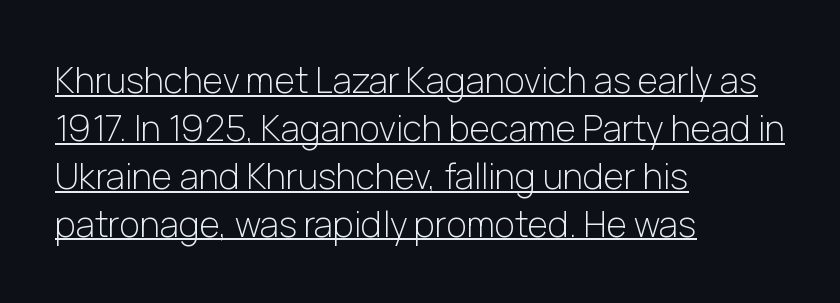
Q: Is the text bold? A: No.
Q: Is the text italic (slanted)? A: No, it is upright.
Q: Is the typeface a serif or a sans-serif typeface? A: Sans-serif.
Q: Is the text underlined? A: Yes.
Q: How is the paragraph aligned? A: Left-aligned.
Q: Is the spacing between letters normal or unusually wide? A: Normal.
Q: Is the spacing between lines tight, normal or loose? A: Normal.
Q: Width (condensed, normal, or wide)? A: Normal.
Q: Stroke contrast? A: Low.
Q: x-height? A: Medium.
Q: Monospaced? A: No.
